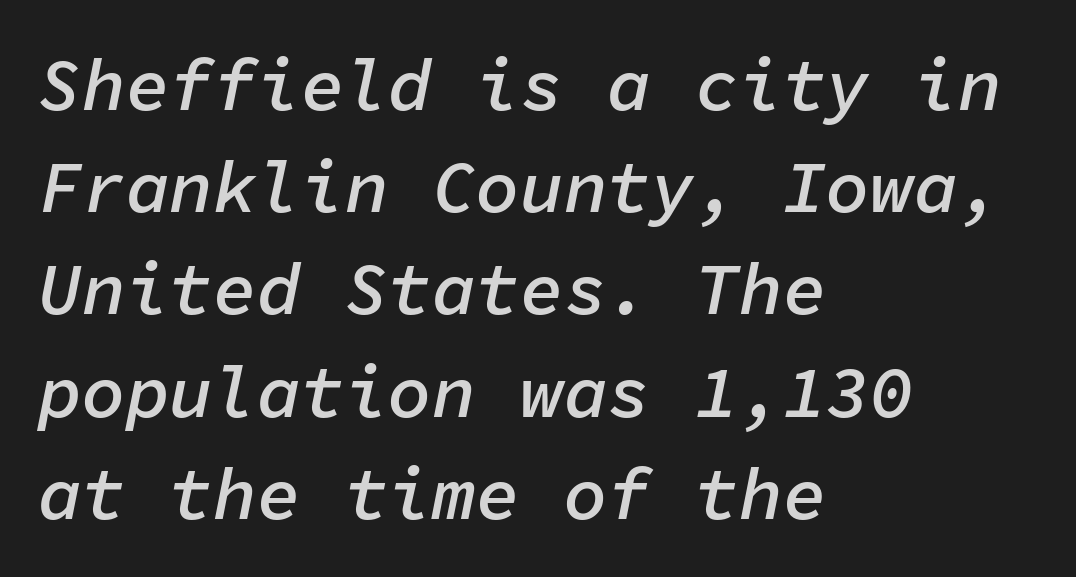
Q: Is the text bold? A: Semi-bold.
Q: Is the text italic (slanted)? A: Yes, it leans right by about 11 degrees.
Q: Is the text underlined? A: No.
Q: How is the paragraph aligned? A: Left-aligned.
Q: Is the spacing between letters normal or unusually wide? A: Normal.
Q: Is the spacing between lines tight, normal or loose? A: Normal.
Q: Width (condensed, normal, or wide)? A: Normal.
Q: Stroke contrast? A: Low.
Q: x-height? A: Medium.
Q: Monospaced? A: Yes.
